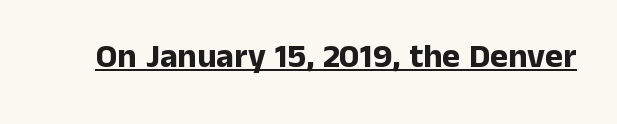
Plenty of ink on the page — the face is bold. Looks like regular typesetting: each glyph gets only the width it needs. Standard letterfit; no display-style spreading of the glyphs. Ordinary non-slanted type is in use. Underlining? Definitely there. The designer went with a sans here, leaving each stem footless.
